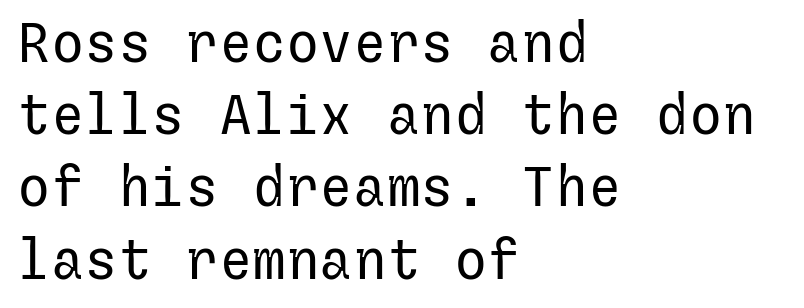
Q: Is the text bold? A: No.
Q: Is the text italic (slanted)? A: No, it is upright.
Q: Is the typeface a serif or a sans-serif typeface? A: Sans-serif.
Q: Is the text underlined? A: No.
Q: How is the paragraph aligned? A: Left-aligned.
Q: Is the spacing between letters normal or unusually wide? A: Normal.
Q: Is the spacing between lines tight, normal or loose? A: Normal.
Q: Width (condensed, normal, or wide)? A: Normal.
Q: Stroke contrast? A: Low.
Q: x-height? A: Medium.
